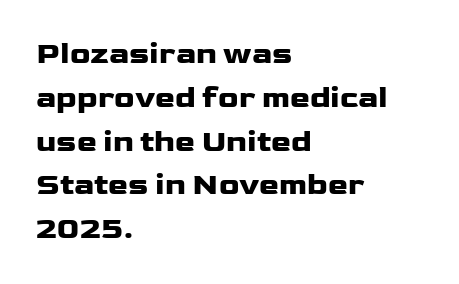
Each line starts at the same left margin while the right side varies. Ordinary non-slanted type is in use. Baseline-to-baseline distance is the conventional proportion of letter height. Serifs: no, the terminals of the letterforms are clean. You could not count columns in this text — the font is proportionally spaced.
